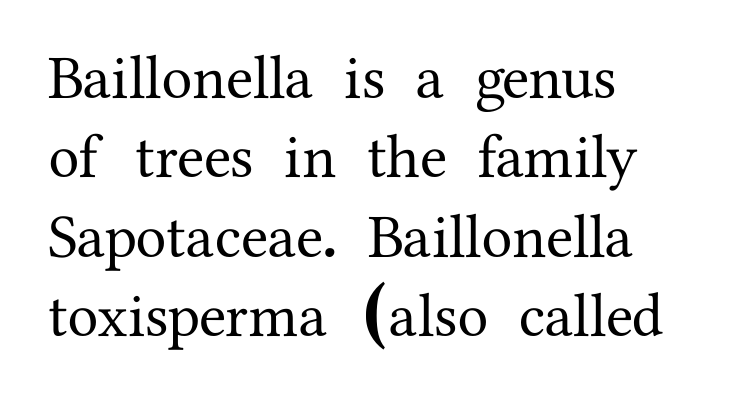
The image shows 62 px serif type, upright; set left-aligned, normal line spacing (1.28x), normal letter spacing, not underlined; medium stroke contrast and a medium x-height.
